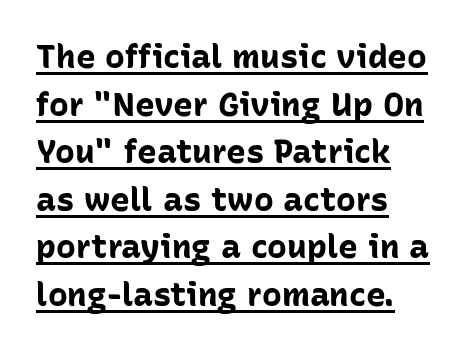
On the weight axis this lands at bold, roughly 700. The block of text has a typical density, with ordinary space between rows. Underlined type. Designer's note — italics off, roman on.
